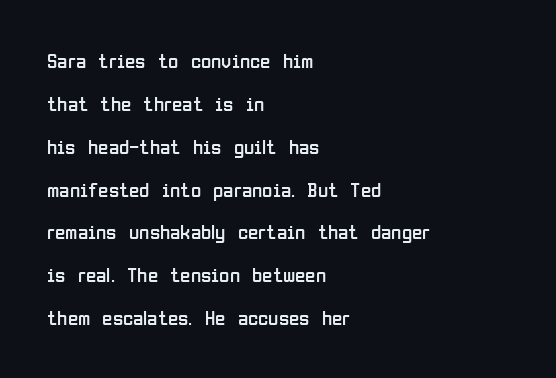
The image shows 21 px text type, upright; set left-aligned, loose line spacing (2.04x), normal letter spacing, not underlined.
